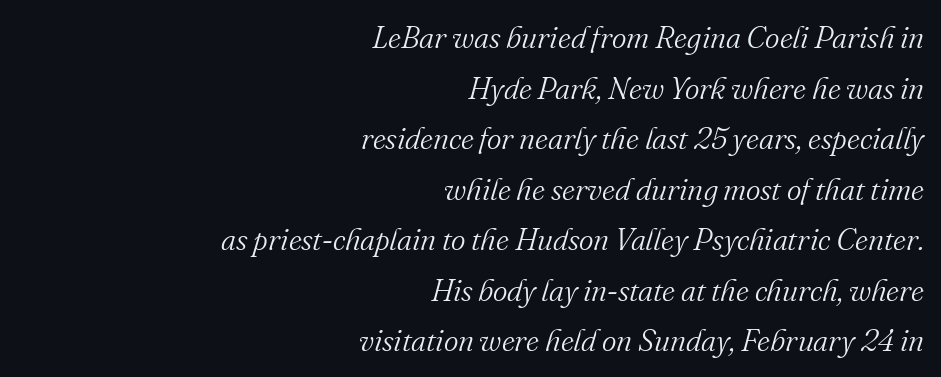
The image shows 31 px light serif type, italic (leaning right); set right-aligned, normal line spacing (1.63x), normal letter spacing, not underlined; medium stroke contrast and a small x-height.
